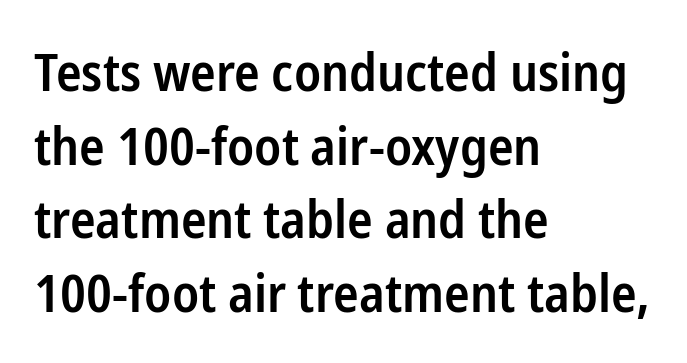
The image shows 53 px semibold, condensed sans-serif type, upright; set left-aligned, normal line spacing (1.39x), normal letter spacing, not underlined; low stroke contrast and a medium x-height.
